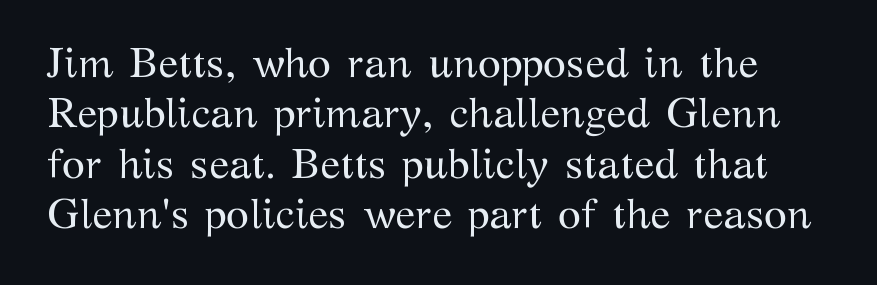
{"serif": "yes", "italic": "no", "bold": "no", "weight": "regular", "width": "normal", "stroke_contrast": "medium", "x_height": "medium", "monospaced": "no", "underline": "no", "line_spacing_ratio": 1.2, "letter_spacing": "normal", "letter_spacing_em": 0.0, "glyph_px": 42}
